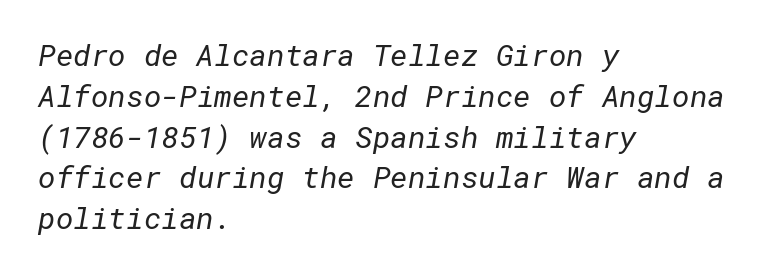
{"serif": "no", "bold": "no", "weight": "regular", "width": "normal", "stroke_contrast": "low", "x_height": "medium", "underline": "no", "align": "left", "line_spacing": "normal", "line_spacing_ratio": 1.36, "letter_spacing": "normal", "letter_spacing_em": 0.0, "glyph_px": 30}
